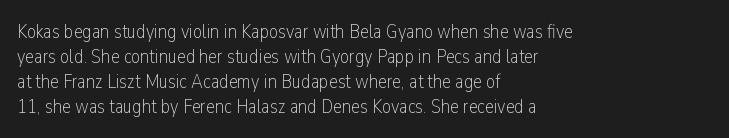
Q: Is the text bold? A: No.
Q: Is the text italic (slanted)? A: No, it is upright.
Q: Is the text underlined? A: No.
Q: How is the paragraph aligned? A: Left-aligned.
Q: Is the spacing between letters normal or unusually wide? A: Normal.
Q: Is the spacing between lines tight, normal or loose? A: Normal.
